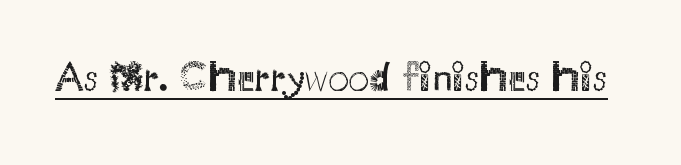
Note the varied advance widths — an 'i' is clearly narrower than an 'm'. This sample uses a sans-serif face. A typesetter would call this zero additional tracking. Stroke thickness stays within the range of a standard reading face or lighter. Ascenders rise straight up at ninety degrees. The rendered words wear a rule along their underside.
